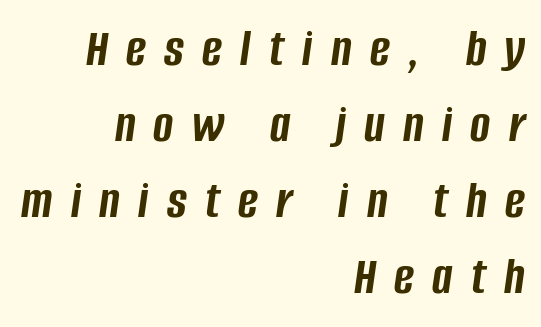
{"italic": "yes", "lean": "right", "slant_degrees": 8, "bold": "yes", "weight": "semibold", "width": "condensed", "stroke_contrast": "low", "x_height": "large", "monospaced": "no", "underline": "no", "align": "right", "line_spacing": "normal", "line_spacing_ratio": 1.41, "letter_spacing": "wide", "letter_spacing_em": 0.34, "glyph_px": 54}
